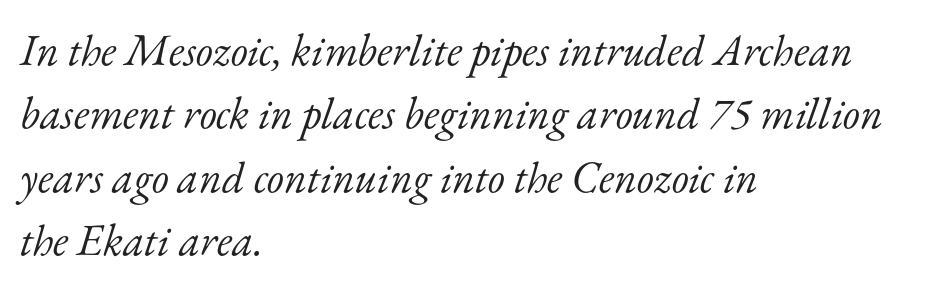
{"serif": "yes", "italic": "yes", "lean": "right", "slant_degrees": 17, "bold": "no", "weight": "light", "width": "normal", "stroke_contrast": "low", "x_height": "small", "monospaced": "no", "underline": "no", "align": "left", "line_spacing": "normal", "line_spacing_ratio": 1.44, "letter_spacing": "normal", "letter_spacing_em": 0.0, "glyph_px": 44}
